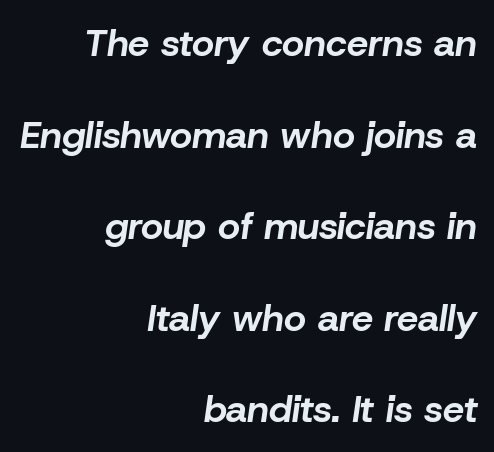
Q: Is the text bold? A: Yes.
Q: Is the text italic (slanted)? A: Yes, it leans right by about 8 degrees.
Q: Is the text underlined? A: No.
Q: How is the paragraph aligned? A: Right-aligned.
Q: Is the spacing between letters normal or unusually wide? A: Normal.
Q: Is the spacing between lines tight, normal or loose? A: Loose.
Q: Width (condensed, normal, or wide)? A: Normal.
Q: Stroke contrast? A: Low.
Q: x-height? A: Medium.
Q: Monospaced? A: No.
